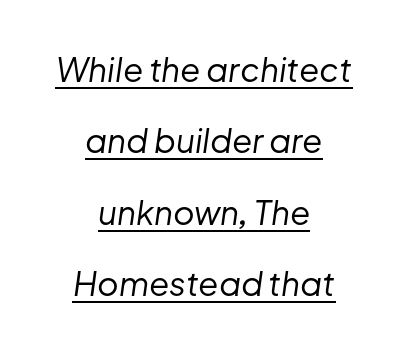
The typesetter chose a symmetrical, centered arrangement here. Descenders here cross a horizontal rule under the line. In terms of posture, this sample is oblique. The block of text is sparse from top to bottom, with ample space between rows. The passage shown is typed in a proportional face where columns would drift. Here the glyphs are tracked normally, forming tight word shapes.
